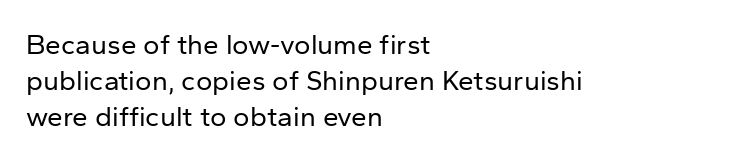
Q: Is the text bold? A: No.
Q: Is the text italic (slanted)? A: No, it is upright.
Q: Is the typeface a serif or a sans-serif typeface? A: Sans-serif.
Q: Is the text underlined? A: No.
Q: How is the paragraph aligned? A: Left-aligned.
Q: Is the spacing between letters normal or unusually wide? A: Normal.
Q: Is the spacing between lines tight, normal or loose? A: Normal.
Q: Width (condensed, normal, or wide)? A: Normal.
Q: Stroke contrast? A: Low.
Q: x-height? A: Medium.
Q: Monospaced? A: No.
